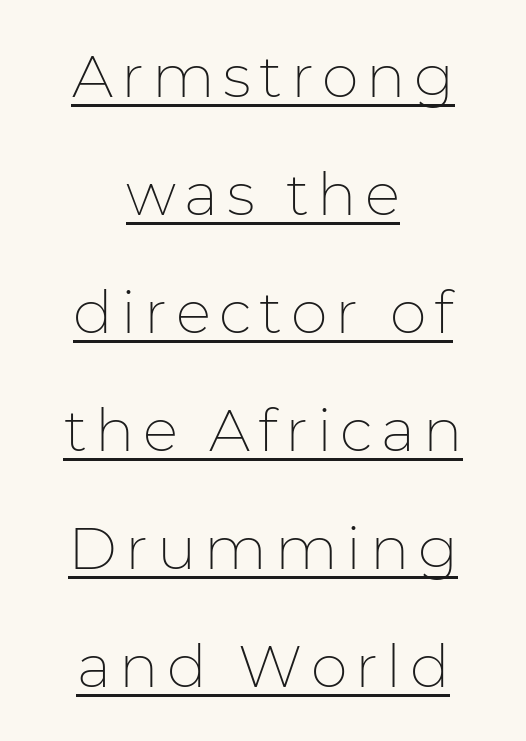
Q: Is the text bold? A: No.
Q: Is the text italic (slanted)? A: No, it is upright.
Q: Is the typeface a serif or a sans-serif typeface? A: Sans-serif.
Q: Is the text underlined? A: Yes.
Q: How is the paragraph aligned? A: Centered.
Q: Is the spacing between lines tight, normal or loose? A: Loose.
Q: Width (condensed, normal, or wide)? A: Normal.
Q: Stroke contrast? A: Low.
Q: x-height? A: Medium.
Q: Monospaced? A: No.
